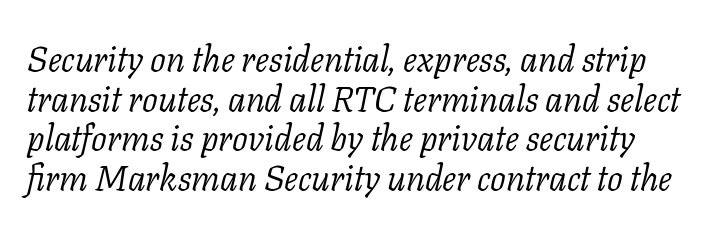
The type family on display is of the serif kind. Vertical stems look standard width or narrower in stroke. The whole block is typeset with a tilt. The passage shown stacks its lines with hardly any gap. Think of a printed novel: that variable character pitch is what you see here. Spacing between characters is what you'd get straight out of the box.
